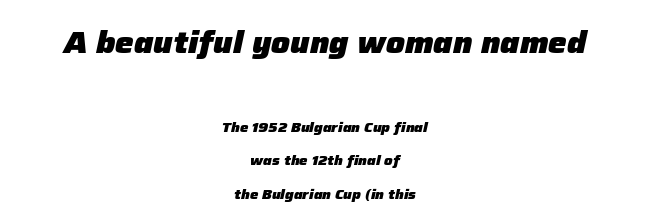
The image shows 31 px heavy type, italic (leaning right); set centered, loose line spacing (2.39x), normal letter spacing, not underlined; the first (top) block is 2.21x larger; low stroke contrast and a medium x-height.
